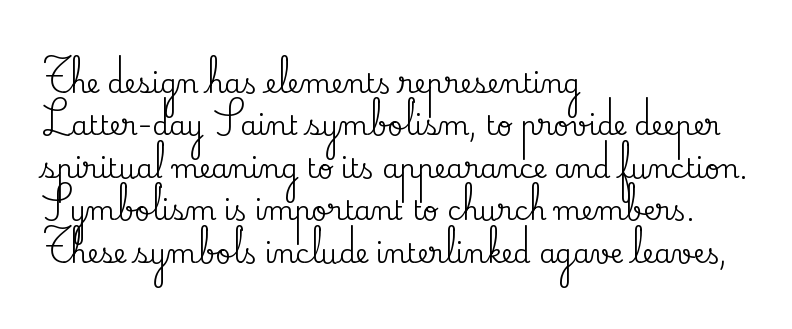
{"italic": "no", "underline": "no", "align": "left", "line_spacing": "normal", "line_spacing_ratio": 1.57, "letter_spacing": "normal", "letter_spacing_em": 0.0, "glyph_px": 27}
